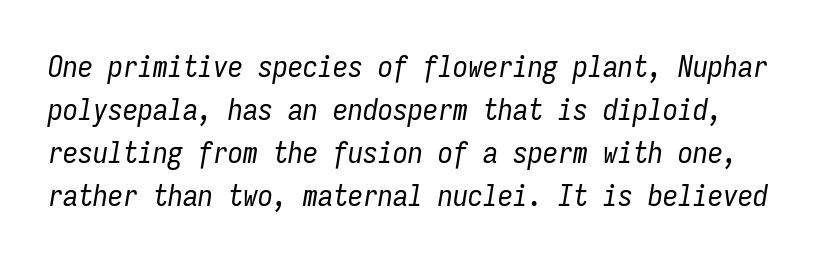
Q: Is the text bold? A: No.
Q: Is the text italic (slanted)? A: Yes, it leans right by about 9 degrees.
Q: Is the text underlined? A: No.
Q: Is the spacing between letters normal or unusually wide? A: Normal.
Q: Is the spacing between lines tight, normal or loose? A: Normal.
Q: Width (condensed, normal, or wide)? A: Condensed.
Q: Stroke contrast? A: Low.
Q: x-height? A: Medium.
Q: Monospaced? A: Yes.
